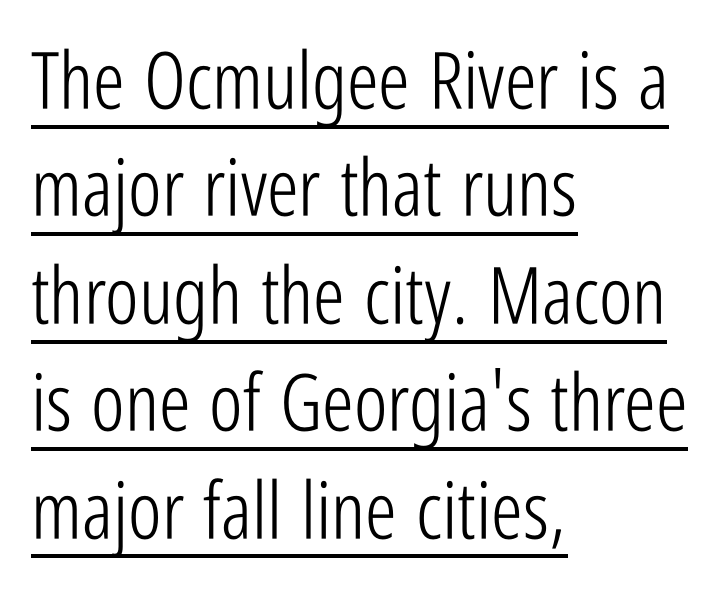
The image shows 79 px light, condensed sans-serif type, upright; set left-aligned, normal line spacing (1.36x), normal letter spacing, underlined; low stroke contrast and a medium x-height.
